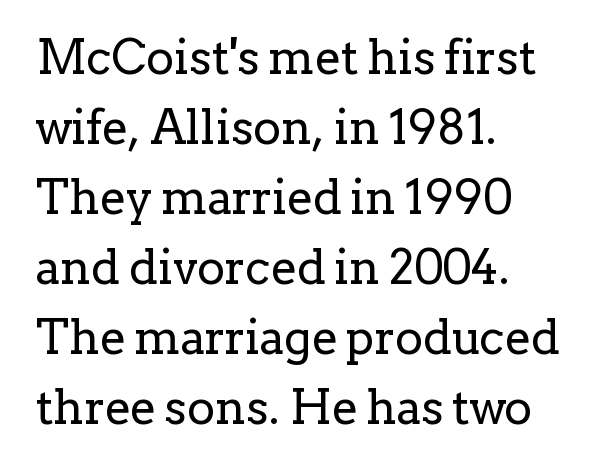
{"serif": "yes", "italic": "no", "bold": "no", "weight": "regular", "width": "normal", "stroke_contrast": "low", "x_height": "medium", "monospaced": "no", "underline": "no", "align": "left", "line_spacing": "normal", "line_spacing_ratio": 1.49, "letter_spacing": "normal", "letter_spacing_em": 0.0, "glyph_px": 47}
